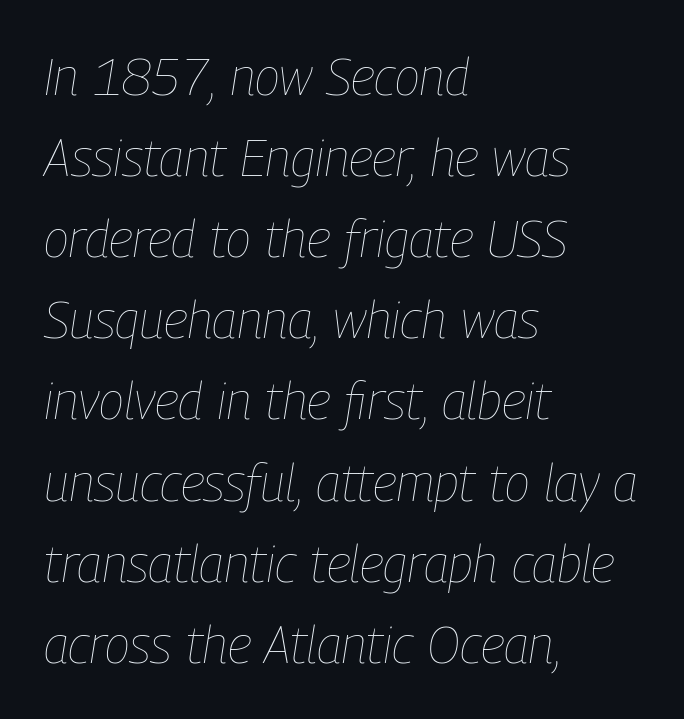
A normal amount of white space separates one row of letters from the next. Each row of text sits above clean, open space. The rendering applies a slant to the glyphs. The passage is arranged the way most books set body copy — flush left.
